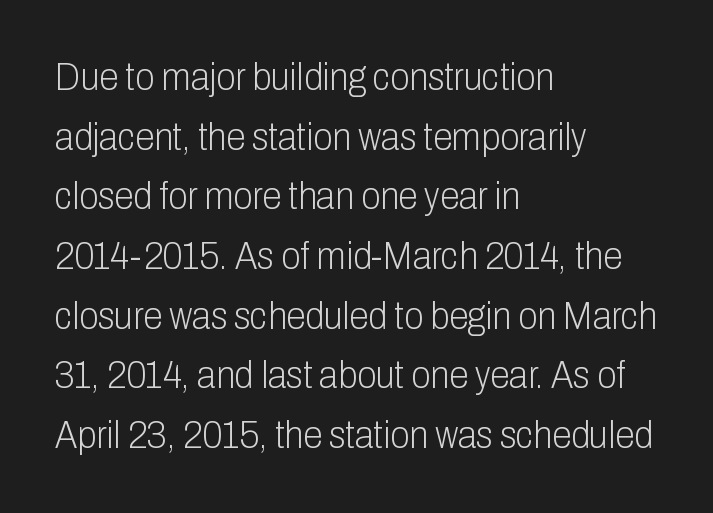
{"serif": "no", "italic": "no", "bold": "no", "weight": "light", "width": "condensed", "stroke_contrast": "low", "x_height": "medium", "monospaced": "no", "underline": "no", "align": "left", "line_spacing": "normal", "line_spacing_ratio": 1.53, "letter_spacing": "normal", "letter_spacing_em": 0.0, "glyph_px": 39}
